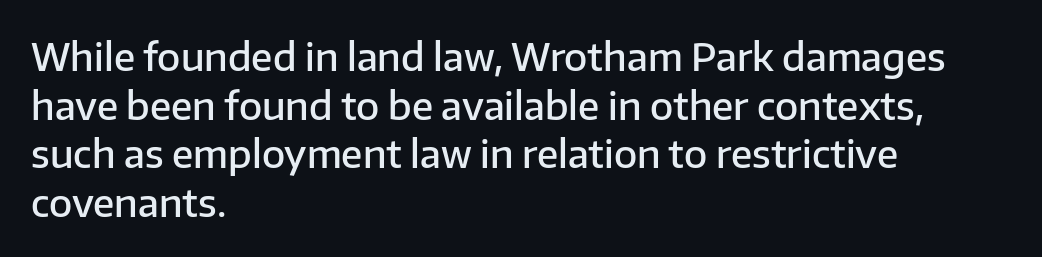
{"serif": "no", "italic": "no", "bold": "semi", "weight": "semibold", "width": "normal", "stroke_contrast": "low", "x_height": "medium", "monospaced": "no", "underline": "no", "align": "left", "line_spacing": "normal", "line_spacing_ratio": 1.28, "letter_spacing": "normal", "letter_spacing_em": 0.0, "glyph_px": 38}
